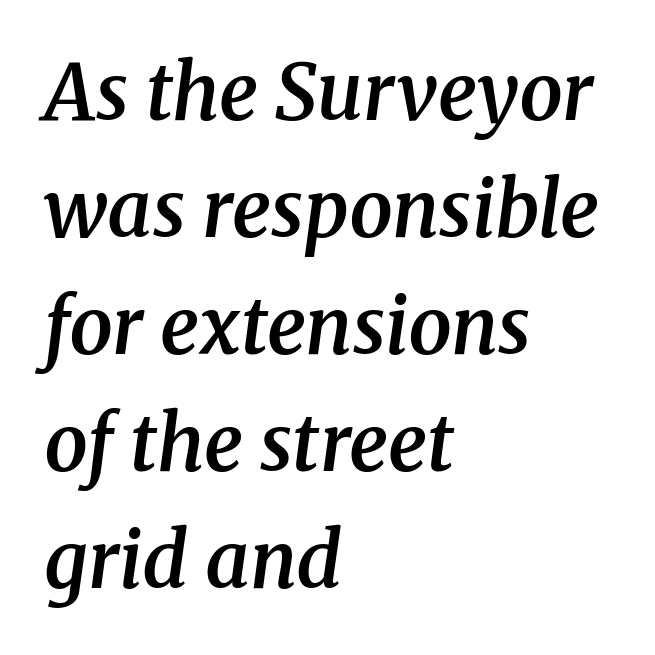
Plain, unruled lines of type. Reading down the block, your eye returns to a fixed left position each line. Inter-character spacing is left at the font's built-in metrics. Unlike a clean sans, this face finishes its strokes with serifs.
